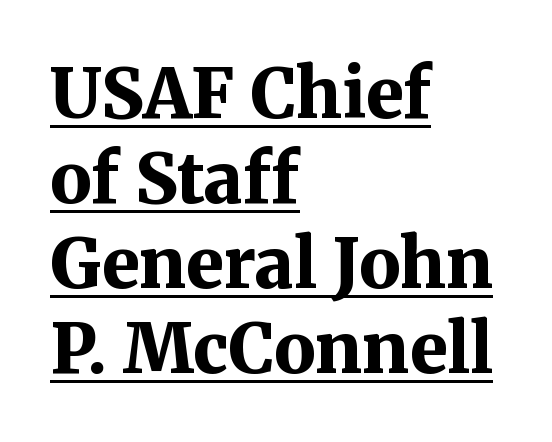
{"serif": "yes", "italic": "no", "bold": "yes", "weight": "bold", "width": "normal", "stroke_contrast": "medium", "x_height": "medium", "monospaced": "no", "underline": "yes", "align": "left", "line_spacing_ratio": 1.23, "letter_spacing": "normal", "letter_spacing_em": 0.0, "glyph_px": 69}
